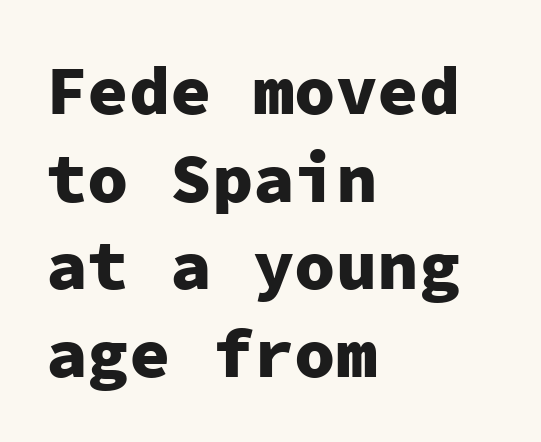
Q: Is the text bold? A: Yes.
Q: Is the text italic (slanted)? A: No, it is upright.
Q: Is the typeface a serif or a sans-serif typeface? A: Sans-serif.
Q: Is the text underlined? A: No.
Q: How is the paragraph aligned? A: Left-aligned.
Q: Is the spacing between letters normal or unusually wide? A: Normal.
Q: Is the spacing between lines tight, normal or loose? A: Normal.
Q: Width (condensed, normal, or wide)? A: Normal.
Q: Stroke contrast? A: Low.
Q: x-height? A: Medium.
Q: Monospaced? A: Yes.
